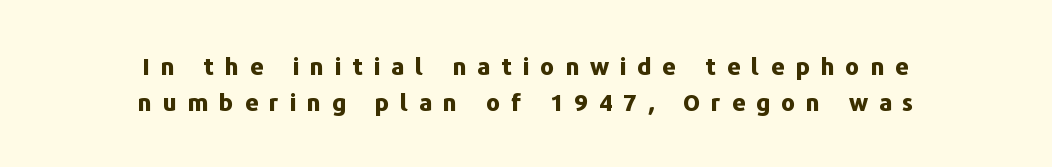
Q: Is the text bold? A: Yes.
Q: Is the text italic (slanted)? A: No, it is upright.
Q: Is the text underlined? A: No.
Q: How is the paragraph aligned? A: Centered.
Q: Is the spacing between letters normal or unusually wide? A: Unusually wide.
Q: Is the spacing between lines tight, normal or loose? A: Normal.
